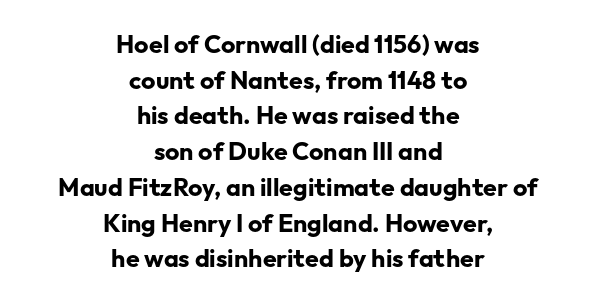
Q: Is the text bold? A: Yes.
Q: Is the text italic (slanted)? A: No, it is upright.
Q: Is the text underlined? A: No.
Q: How is the paragraph aligned? A: Centered.
Q: Is the spacing between letters normal or unusually wide? A: Normal.
Q: Is the spacing between lines tight, normal or loose? A: Normal.
